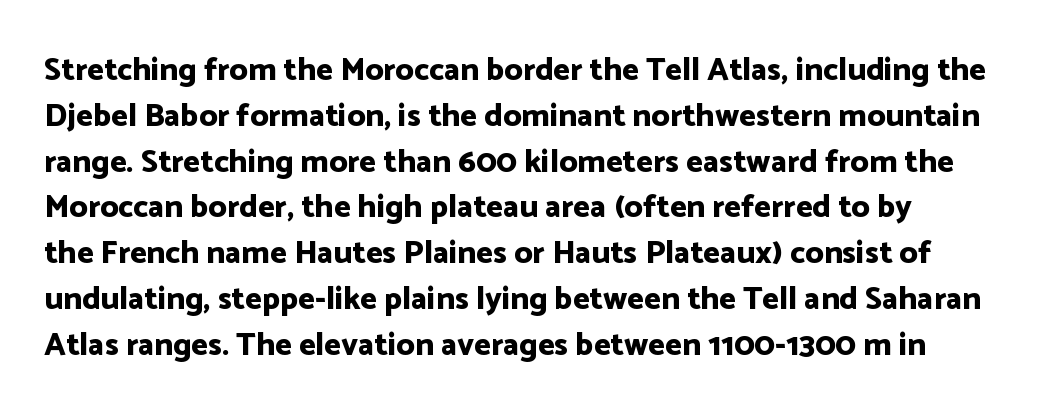
{"serif": "no", "italic": "no", "bold": "yes", "weight": "bold", "width": "normal", "stroke_contrast": "low", "x_height": "medium", "monospaced": "no", "underline": "no", "align": "left", "line_spacing": "normal", "line_spacing_ratio": 1.43, "letter_spacing": "normal", "letter_spacing_em": 0.0, "glyph_px": 32}
